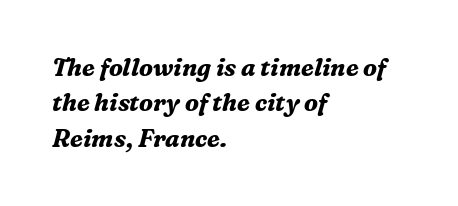
How are the letters spaced? Ordinarily, with no added tracking. Italic? Definitely — the glyphs are oblique. Anything drawn beneath the words? Only blank space. Emphasis by weight is at full strength: bold.
